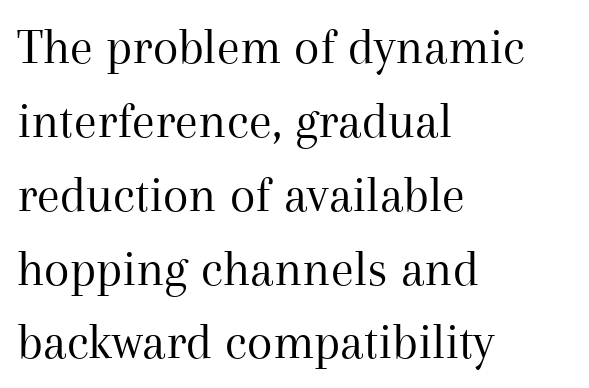
The type is set solid horizontally, with unmodified tracking. Alignment: flush left. Think of a printed novel: that variable character pitch is what you see here. In terms of posture, this sample is upright. The lines sit at an ordinary, default distance from one another. Ink coverage per letter is moderate at most.
